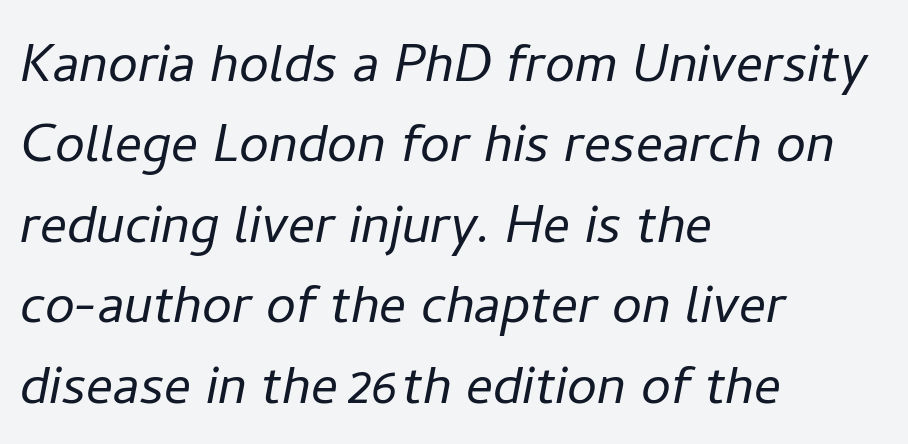
{"italic": "yes", "lean": "right", "slant_degrees": 11, "bold": "no", "weight": "light", "width": "normal", "stroke_contrast": "low", "x_height": "medium", "monospaced": "no", "underline": "no", "align": "left", "line_spacing_ratio": 1.2, "letter_spacing": "normal", "letter_spacing_em": 0.0, "glyph_px": 67}
